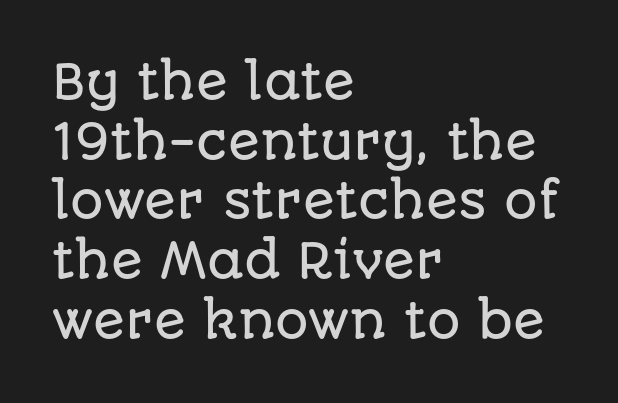
The image shows 47 px sans-serif type, upright; set left-aligned, normal line spacing (1.27x), normal letter spacing, not underlined; low stroke contrast and a large x-height.
